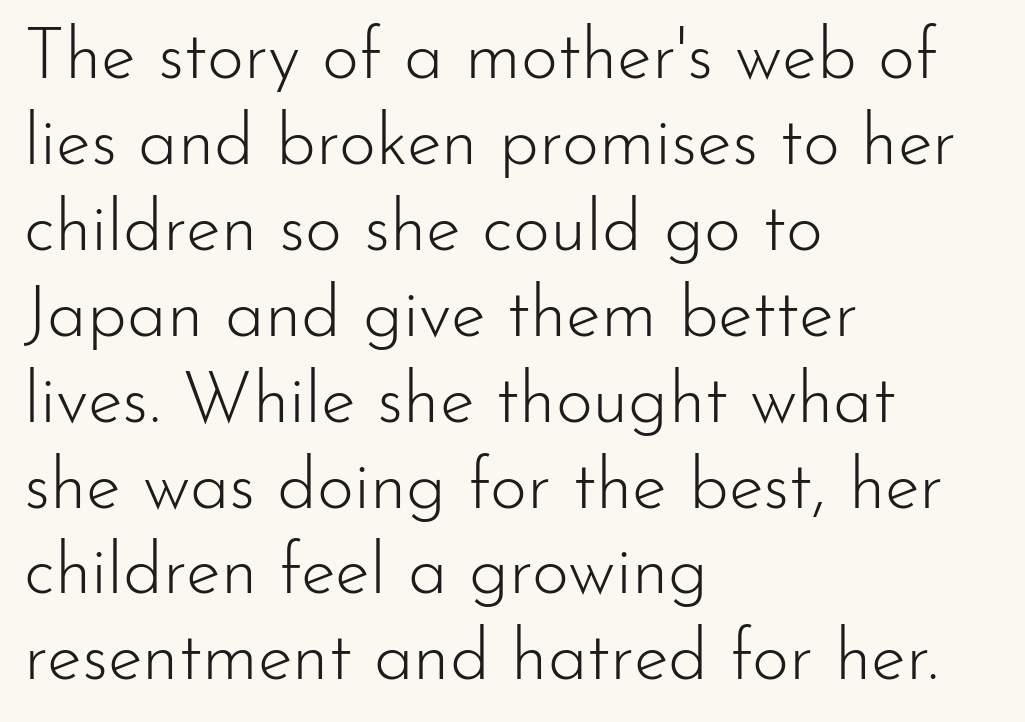
{"serif": "no", "italic": "no", "bold": "no", "weight": "light", "width": "normal", "stroke_contrast": "low", "x_height": "small", "monospaced": "no", "underline": "no", "align": "left", "line_spacing_ratio": 1.21, "letter_spacing": "normal", "letter_spacing_em": 0.0, "glyph_px": 71}
